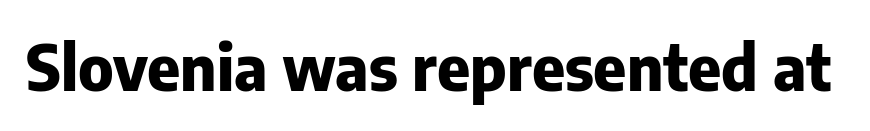
{"serif": "no", "italic": "no", "bold": "yes", "weight": "heavy", "width": "normal", "stroke_contrast": "low", "x_height": "medium", "monospaced": "no", "underline": "no", "letter_spacing": "normal", "letter_spacing_em": 0.0, "glyph_px": 63}
